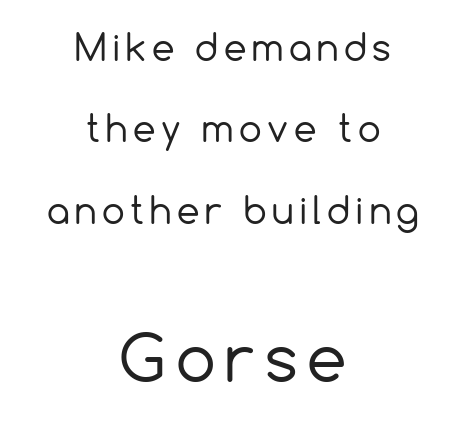
{"serif": "no", "italic": "no", "bold": "no", "weight": "regular", "width": "normal", "x_height": "medium", "monospaced": "no", "underline": "no", "align": "center", "line_spacing": "loose", "line_spacing_ratio": 2.26, "larger_block": "second", "size_ratio": 1.75, "glyph_px": 63}
